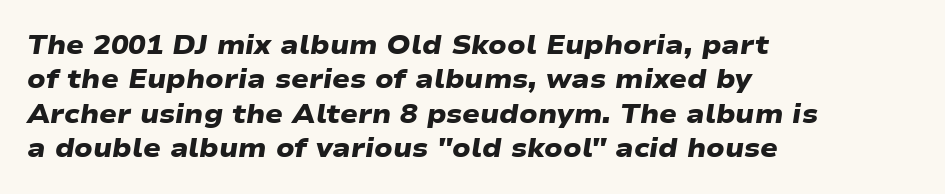
The image shows 26 px bold type; set left-aligned, normal line spacing (1.32x), normal letter spacing, not underlined.
